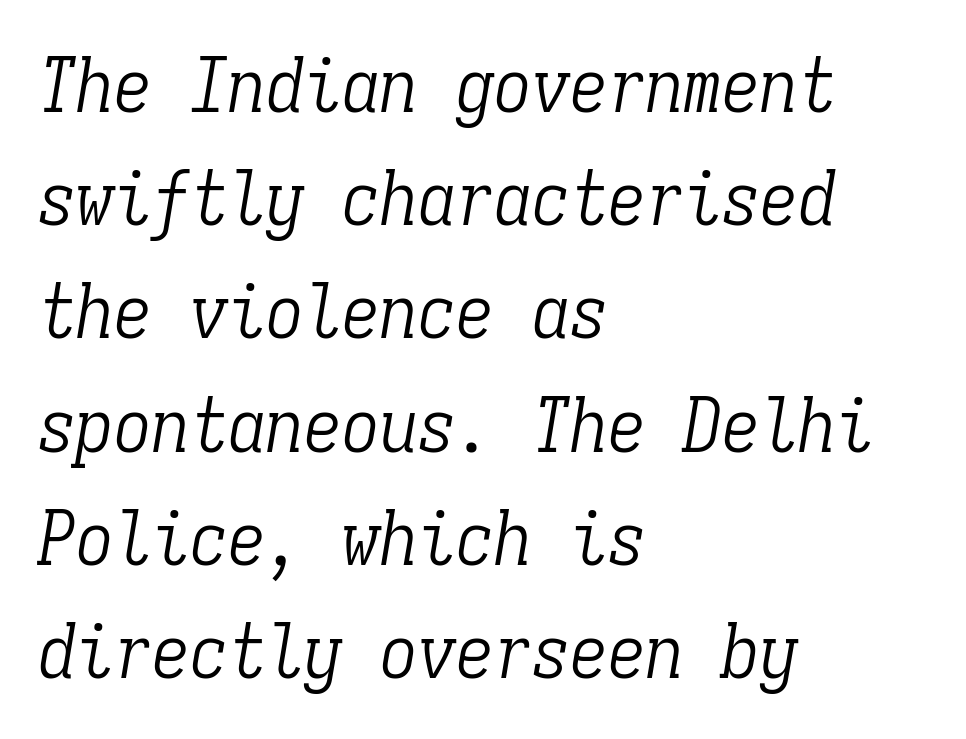
{"serif": "yes", "italic": "yes", "lean": "right", "slant_degrees": 9, "bold": "no", "weight": "light", "width": "condensed", "stroke_contrast": "low", "x_height": "medium", "monospaced": "yes", "underline": "no", "align": "left", "line_spacing": "normal", "line_spacing_ratio": 1.49, "letter_spacing": "normal", "letter_spacing_em": 0.0, "glyph_px": 76}
